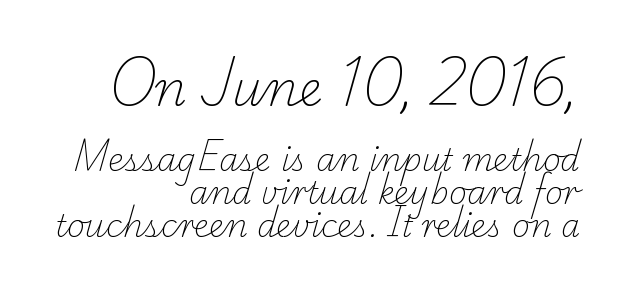
Q: Is the text bold? A: No.
Q: Is the typeface a serif or a sans-serif typeface? A: Serif.
Q: Is the text underlined? A: No.
Q: How is the paragraph aligned? A: Right-aligned.
Q: Is the spacing between letters normal or unusually wide? A: Normal.
Q: Is the spacing between lines tight, normal or loose? A: Tight.
Q: Which block of text is set in a larger size, the first (top) or the second (bottom)? A: The first (top) one.
Q: Width (condensed, normal, or wide)? A: Normal.
Q: Stroke contrast? A: Low.
Q: x-height? A: Small.
Q: Monospaced? A: No.
